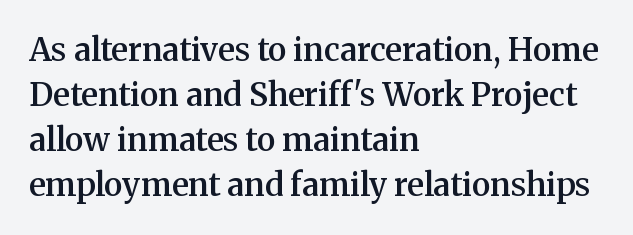
Vertical strokes here are truly vertical. What weight is shown? A semibold, between regular and bold. The compositor pushed each line to the left boundary. Character widths vary here, with narrow letters taking less room than wide ones.
